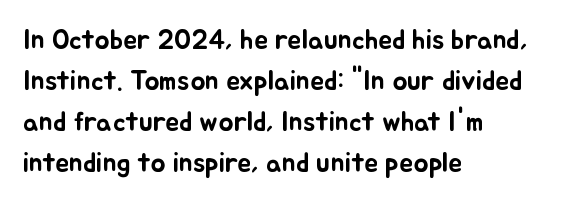
The line texture is even and compact thanks to regular tracking. Summary of vertical rhythm: regular, with standard interline spacing. Descender tails drop into unmarked territory. Each letter keeps its own natural width here, so spacing adapts to shape.
